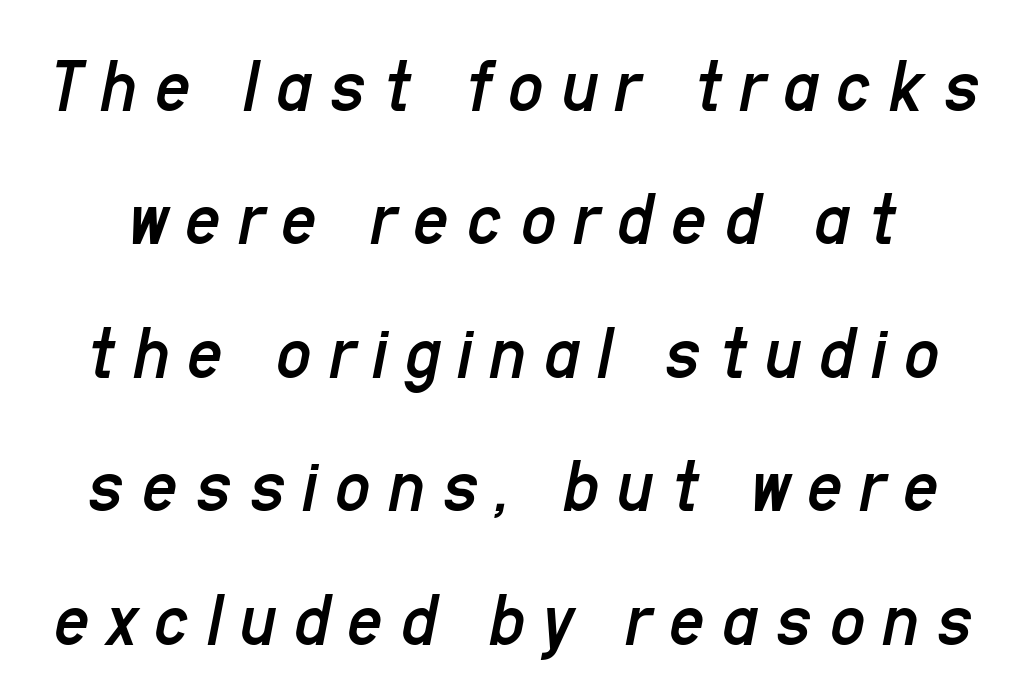
{"italic": "yes", "lean": "right", "slant_degrees": 11, "bold": "no", "weight": "regular", "width": "condensed", "stroke_contrast": "low", "x_height": "medium", "monospaced": "no", "underline": "no", "line_spacing_ratio": 1.71, "letter_spacing": "wide", "letter_spacing_em": 0.22, "glyph_px": 78}
